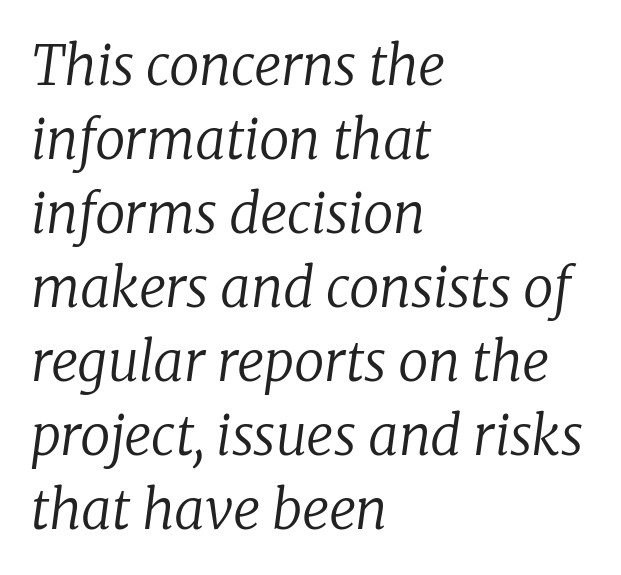
If you drew a line through each stem, it would be angled. Typeset ragged right — the left edge is the straight one. Has an underline been added? It has not. The characters display serif detailing at their extremities.
